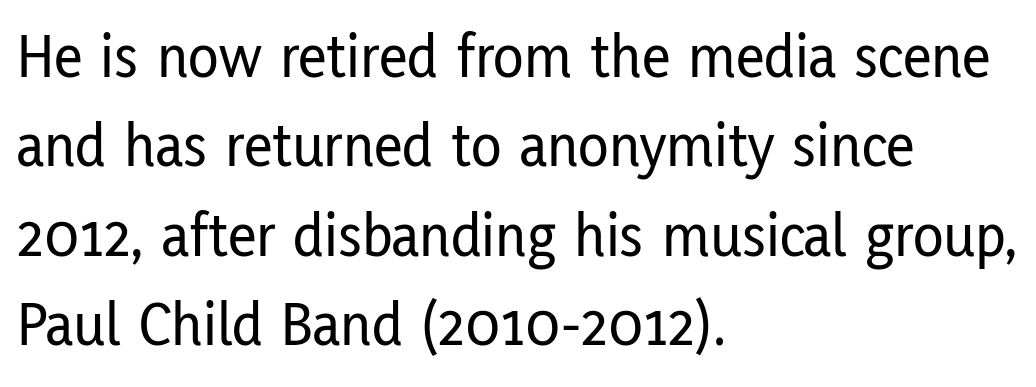
Q: Is the text italic (slanted)? A: No, it is upright.
Q: Is the typeface a serif or a sans-serif typeface? A: Sans-serif.
Q: Is the text underlined? A: No.
Q: How is the paragraph aligned? A: Left-aligned.
Q: Is the spacing between letters normal or unusually wide? A: Normal.
Q: Is the spacing between lines tight, normal or loose? A: Normal.
Q: Width (condensed, normal, or wide)? A: Condensed.
Q: Stroke contrast? A: Low.
Q: x-height? A: Medium.
Q: Monospaced? A: No.
